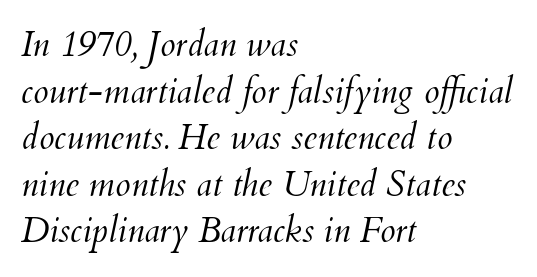
Q: Is the text bold? A: No.
Q: Is the text italic (slanted)? A: Yes, it leans right by about 12 degrees.
Q: Is the text underlined? A: No.
Q: How is the paragraph aligned? A: Left-aligned.
Q: Is the spacing between letters normal or unusually wide? A: Normal.
Q: Is the spacing between lines tight, normal or loose? A: Normal.
Q: Width (condensed, normal, or wide)? A: Normal.
Q: Stroke contrast? A: Medium.
Q: x-height? A: Small.
Q: Monospaced? A: No.
